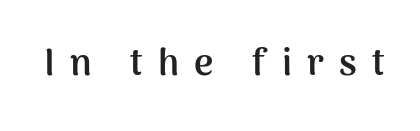
Q: Is the text bold? A: Yes.
Q: Is the text italic (slanted)? A: No, it is upright.
Q: Is the typeface a serif or a sans-serif typeface? A: Sans-serif.
Q: Is the text underlined? A: No.
Q: Is the spacing between letters normal or unusually wide? A: Unusually wide.
Q: Width (condensed, normal, or wide)? A: Normal.
Q: Stroke contrast? A: Medium.
Q: x-height? A: Medium.
Q: Monospaced? A: No.
